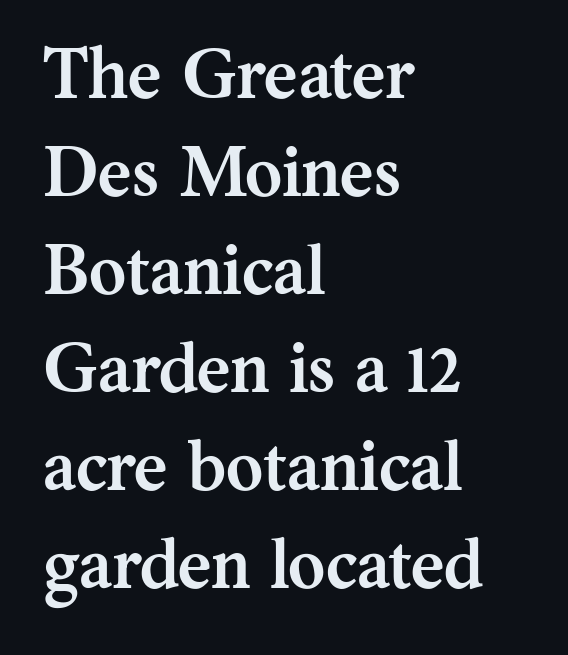
The image shows 71 px semibold serif type, upright; set left-aligned, normal line spacing (1.38x), normal letter spacing, not underlined; medium stroke contrast and a medium x-height.
